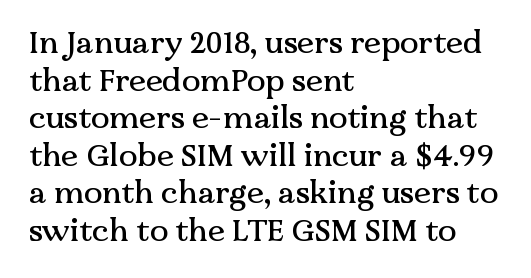
Line starts are locked; line ends wander. Check under the words: just untouched page. Character widths vary here, with narrow letters taking less room than wide ones. Regarding serifs, this sample has them. Posture: straight, roman, zero tilt.
